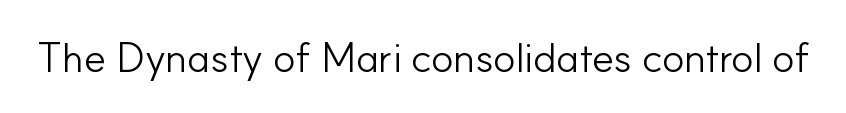
The image shows 42 px light sans-serif type, upright; set normal letter spacing, not underlined; low stroke contrast and a small x-height.
